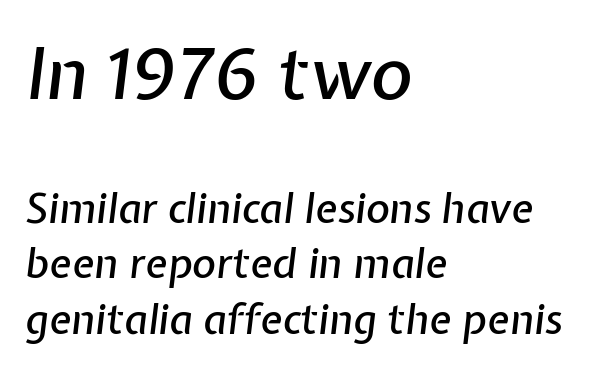
The image shows 72 px text type, italic (leaning right); set left-aligned, normal line spacing (1.36x), normal letter spacing, not underlined; the first (top) block is 1.76x larger; low stroke contrast and a medium x-height.
